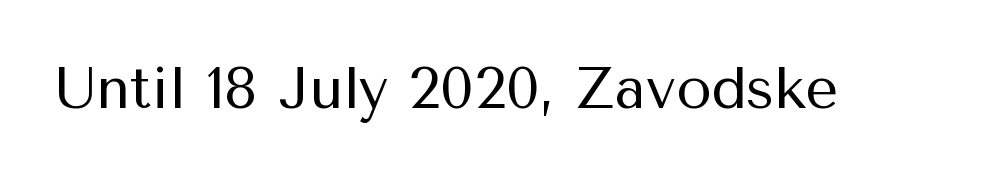
The image shows 58 px regular-weight sans-serif type, upright; set normal letter spacing, not underlined; medium stroke contrast and a medium x-height.
